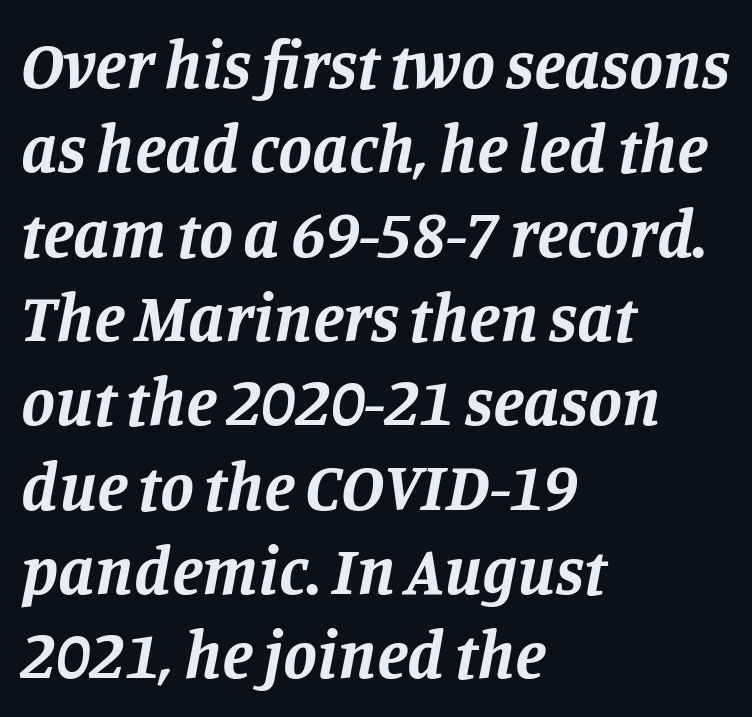
The image shows 68 px bold serif type, italic (leaning right); set left-aligned, line spacing 1.24x, normal letter spacing, not underlined; low stroke contrast and a large x-height.
